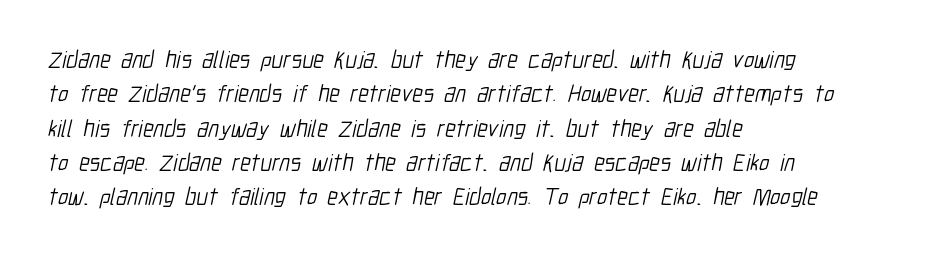
Q: Is the text bold? A: No.
Q: Is the text underlined? A: No.
Q: How is the paragraph aligned? A: Left-aligned.
Q: Is the spacing between letters normal or unusually wide? A: Normal.
Q: Is the spacing between lines tight, normal or loose? A: Normal.
